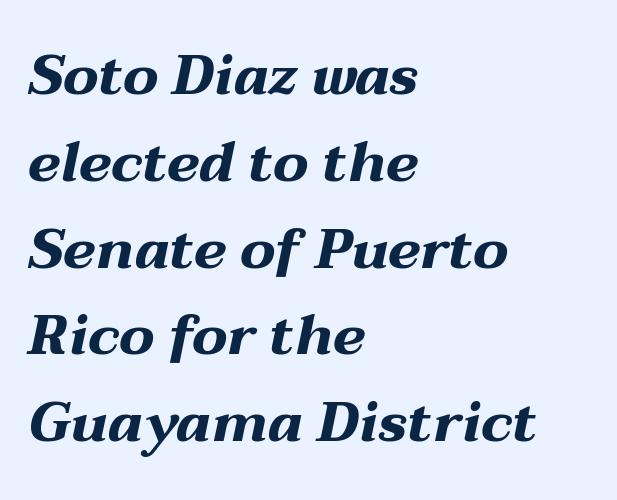
Q: Is the text bold? A: Yes.
Q: Is the text italic (slanted)? A: Yes, it leans right by about 12 degrees.
Q: Is the text underlined? A: No.
Q: How is the paragraph aligned? A: Left-aligned.
Q: Is the spacing between letters normal or unusually wide? A: Normal.
Q: Is the spacing between lines tight, normal or loose? A: Normal.
Q: Width (condensed, normal, or wide)? A: Wide.
Q: Stroke contrast? A: Medium.
Q: x-height? A: Medium.
Q: Monospaced? A: No.
